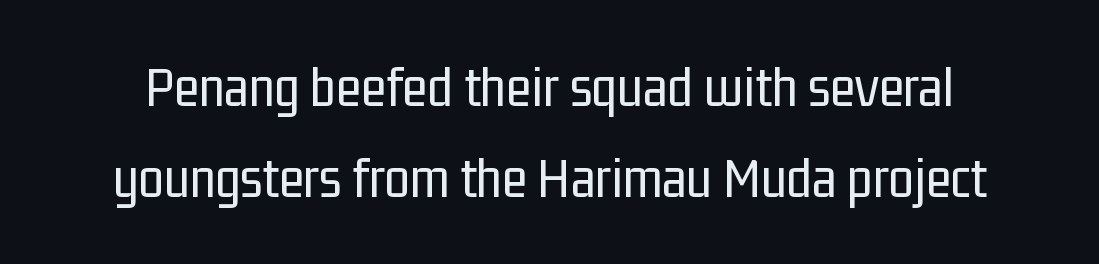
Q: Is the text bold? A: No.
Q: Is the text italic (slanted)? A: No, it is upright.
Q: Is the typeface a serif or a sans-serif typeface? A: Sans-serif.
Q: Is the text underlined? A: No.
Q: Is the spacing between letters normal or unusually wide? A: Normal.
Q: Is the spacing between lines tight, normal or loose? A: Normal.
Q: Width (condensed, normal, or wide)? A: Condensed.
Q: Stroke contrast? A: Low.
Q: x-height? A: Medium.
Q: Monospaced? A: No.
